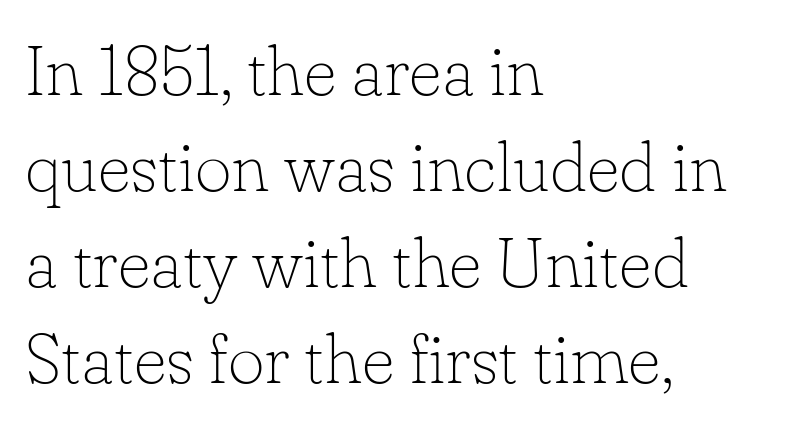
Q: Is the text bold? A: No.
Q: Is the text italic (slanted)? A: No, it is upright.
Q: Is the typeface a serif or a sans-serif typeface? A: Serif.
Q: Is the text underlined? A: No.
Q: How is the paragraph aligned? A: Left-aligned.
Q: Is the spacing between letters normal or unusually wide? A: Normal.
Q: Is the spacing between lines tight, normal or loose? A: Normal.
Q: Width (condensed, normal, or wide)? A: Normal.
Q: Stroke contrast? A: Low.
Q: x-height? A: Small.
Q: Monospaced? A: No.
